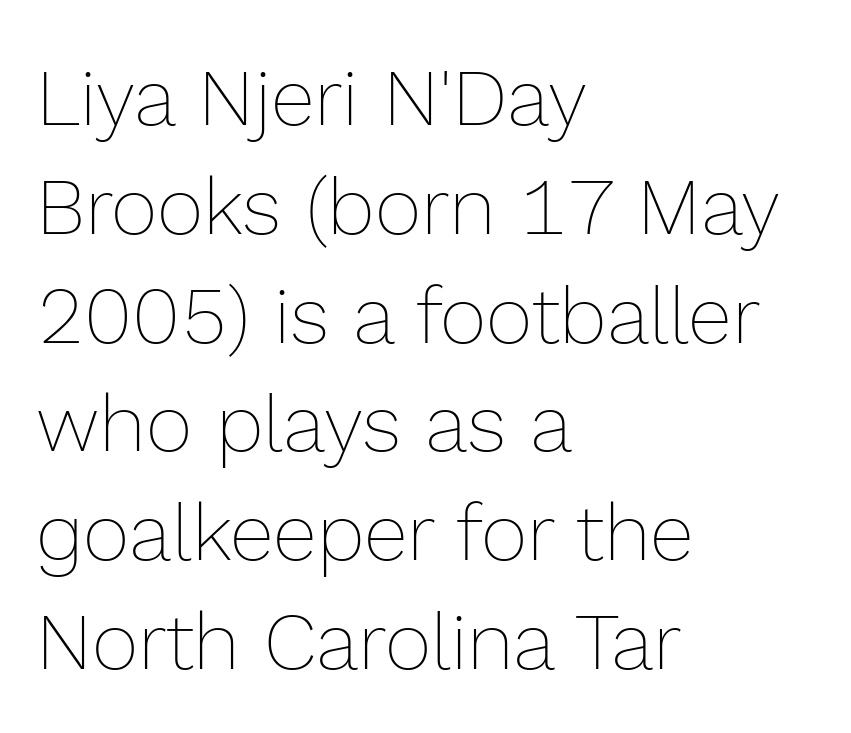
Do the characters align in a grid? No, the font is proportional. The characters are drawn with everyday or finer stroke widths. Decoration check: the copy has no underline. Interline gaps are of average width in this sample. The horizontal fit of the characters is conventional and even.
